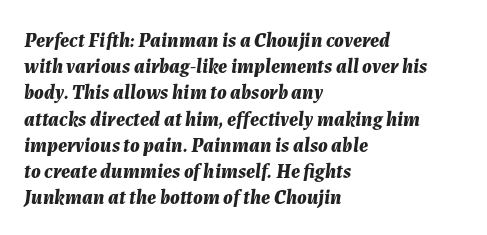
Q: Is the text bold? A: Yes.
Q: Is the text italic (slanted)? A: Yes, it leans right by about 7 degrees.
Q: Is the text underlined? A: No.
Q: How is the paragraph aligned? A: Left-aligned.
Q: Is the spacing between letters normal or unusually wide? A: Normal.
Q: Is the spacing between lines tight, normal or loose? A: Normal.
